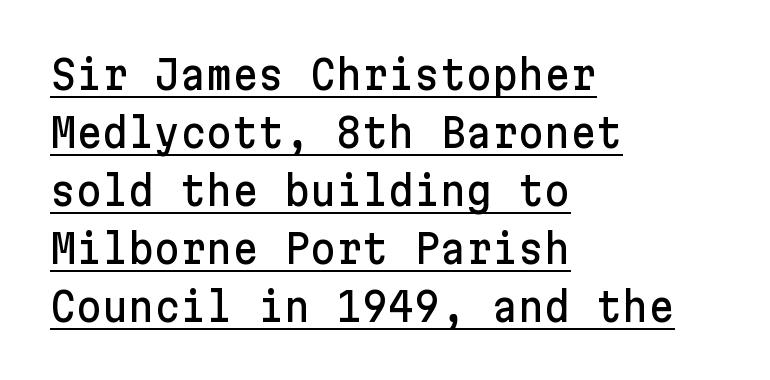
{"serif": "no", "italic": "no", "width": "normal", "stroke_contrast": "low", "x_height": "medium", "underline": "yes", "align": "left", "line_spacing": "normal", "line_spacing_ratio": 1.45, "letter_spacing": "normal", "letter_spacing_em": 0.0, "glyph_px": 40}
